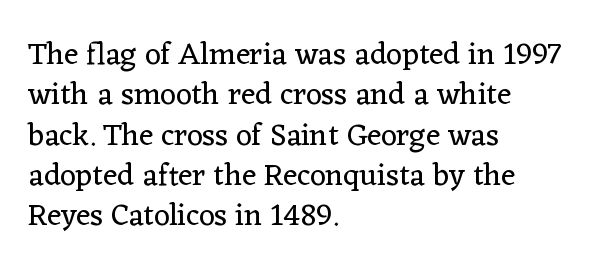
{"serif": "yes", "italic": "no", "bold": "no", "weight": "regular", "width": "normal", "stroke_contrast": "low", "x_height": "medium", "monospaced": "no", "underline": "no", "align": "left", "line_spacing": "normal", "line_spacing_ratio": 1.3, "letter_spacing": "normal", "letter_spacing_em": 0.0, "glyph_px": 31}
